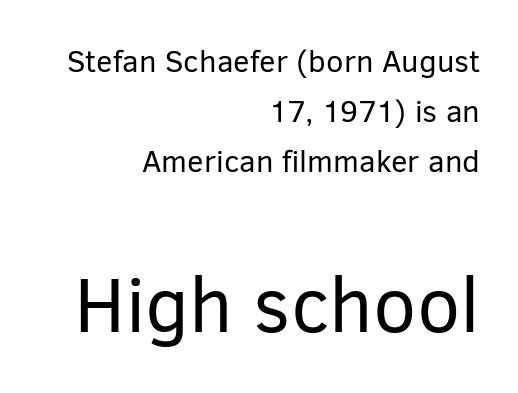
{"serif": "no", "italic": "no", "bold": "no", "weight": "regular", "width": "normal", "stroke_contrast": "low", "x_height": "medium", "monospaced": "no", "underline": "no", "align": "right", "line_spacing": "normal", "line_spacing_ratio": 1.61, "letter_spacing": "normal", "letter_spacing_em": 0.0, "larger_block": "second", "size_ratio": 2.48, "glyph_px": 77}
